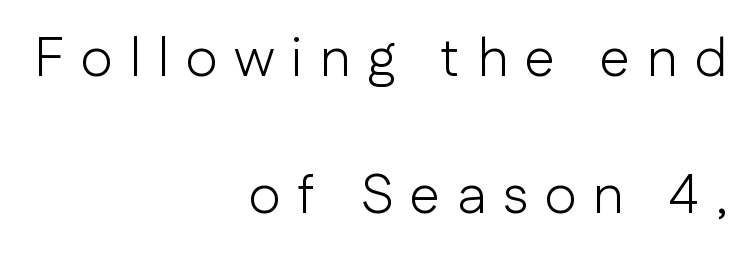
{"serif": "no", "italic": "no", "bold": "no", "weight": "light", "width": "normal", "stroke_contrast": "low", "x_height": "medium", "monospaced": "no", "underline": "no", "align": "right", "line_spacing": "loose", "line_spacing_ratio": 2.49, "letter_spacing": "wide", "letter_spacing_em": 0.3, "glyph_px": 55}
